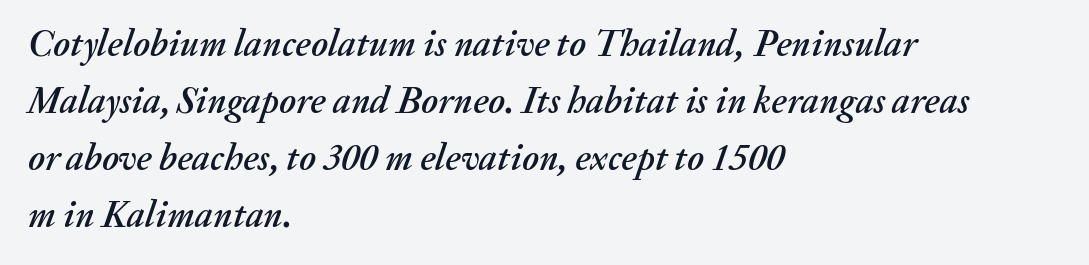
The image shows 37 px text type, italic (leaning right); set left-aligned, normal line spacing (1.54x), normal letter spacing, not underlined; medium stroke contrast and a medium x-height.
